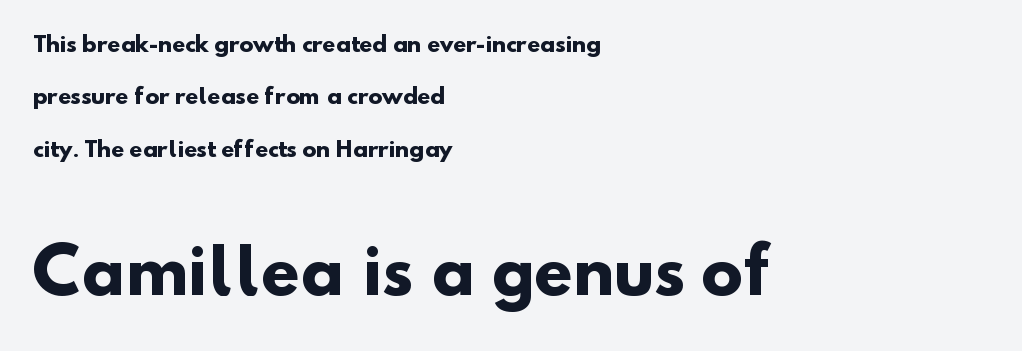
The image shows 62 px heavy sans-serif type; set left-aligned, loose line spacing (2.49x), normal letter spacing, not underlined; the second (bottom) block is 2.95x larger; low stroke contrast and a small x-height.
